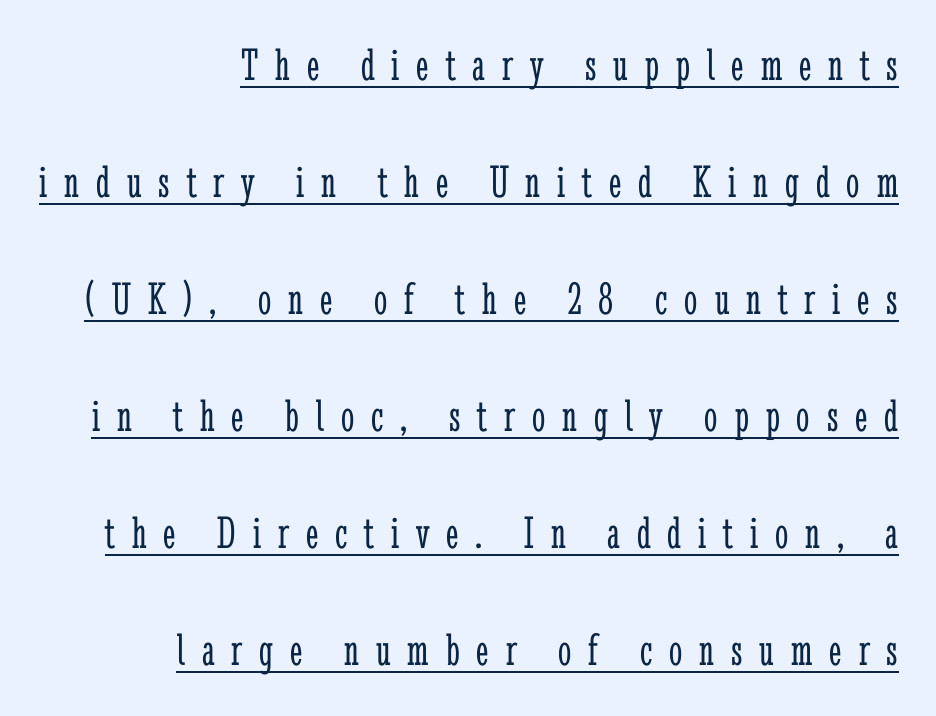
Q: Is the text bold? A: No.
Q: Is the text italic (slanted)? A: No, it is upright.
Q: Is the typeface a serif or a sans-serif typeface? A: Serif.
Q: Is the text underlined? A: Yes.
Q: How is the paragraph aligned? A: Right-aligned.
Q: Is the spacing between letters normal or unusually wide? A: Unusually wide.
Q: Is the spacing between lines tight, normal or loose? A: Loose.
Q: Width (condensed, normal, or wide)? A: Condensed.
Q: Stroke contrast? A: Low.
Q: x-height? A: Medium.
Q: Monospaced? A: No.
